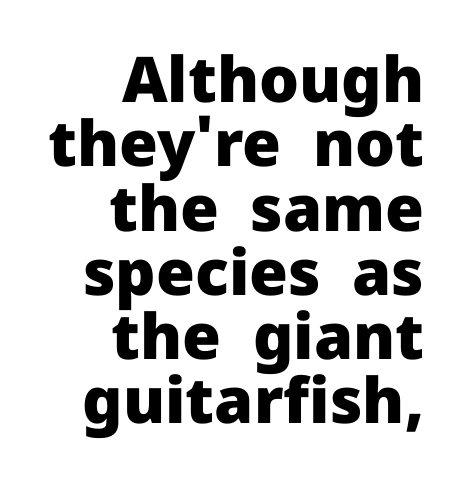
Q: Is the text bold? A: Yes.
Q: Is the text italic (slanted)? A: No, it is upright.
Q: Is the typeface a serif or a sans-serif typeface? A: Sans-serif.
Q: Is the text underlined? A: No.
Q: How is the paragraph aligned? A: Right-aligned.
Q: Is the spacing between letters normal or unusually wide? A: Normal.
Q: Is the spacing between lines tight, normal or loose? A: Tight.
Q: Width (condensed, normal, or wide)? A: Normal.
Q: Stroke contrast? A: Low.
Q: x-height? A: Medium.
Q: Monospaced? A: No.
